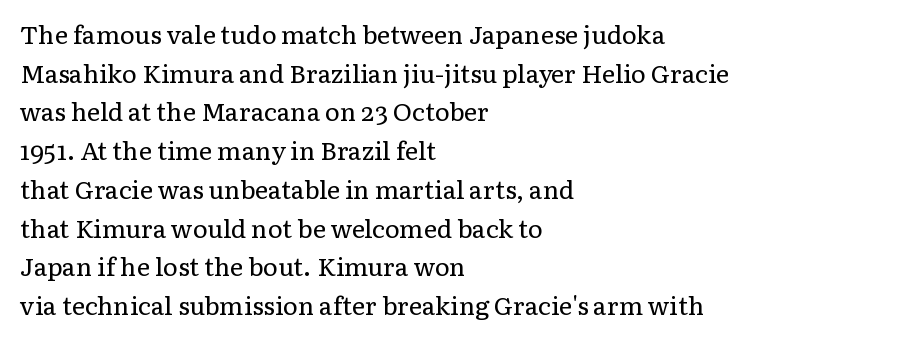
Notice how descenders clear the ascenders below comfortably — that's standard leading. Posture: vertical. Letter spacing: default. This rendering uses left alignment, leaving the right contour irregular.
